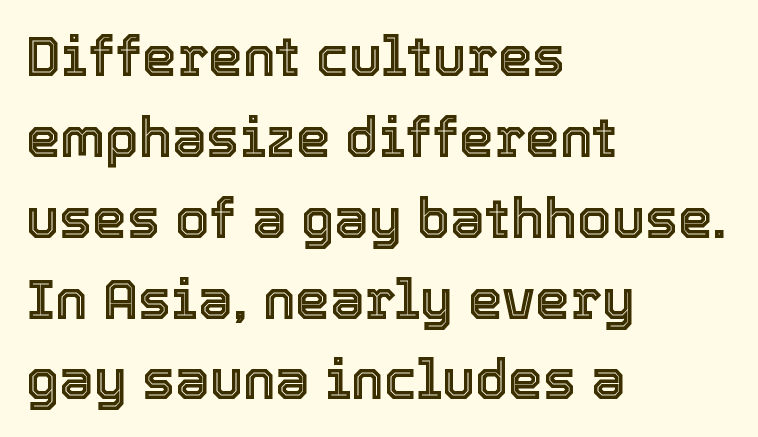
{"italic": "no", "width": "normal", "x_height": "medium", "monospaced": "no", "underline": "no", "align": "left", "line_spacing": "normal", "line_spacing_ratio": 1.47, "letter_spacing": "normal", "letter_spacing_em": 0.0, "glyph_px": 55}
